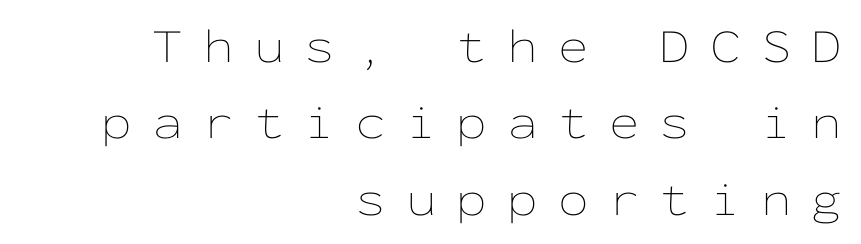
{"italic": "no", "bold": "no", "weight": "thin", "width": "wide", "stroke_contrast": "low", "x_height": "medium", "monospaced": "yes", "underline": "no", "align": "right", "line_spacing": "normal", "line_spacing_ratio": 1.56, "letter_spacing": "wide", "letter_spacing_em": 0.41, "glyph_px": 49}
